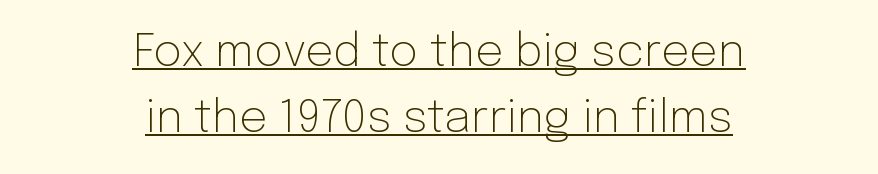
Q: Is the text bold? A: No.
Q: Is the text italic (slanted)? A: No, it is upright.
Q: Is the typeface a serif or a sans-serif typeface? A: Sans-serif.
Q: Is the text underlined? A: Yes.
Q: How is the paragraph aligned? A: Centered.
Q: Is the spacing between letters normal or unusually wide? A: Normal.
Q: Is the spacing between lines tight, normal or loose? A: Normal.
Q: Width (condensed, normal, or wide)? A: Normal.
Q: Stroke contrast? A: Low.
Q: x-height? A: Medium.
Q: Monospaced? A: No.
